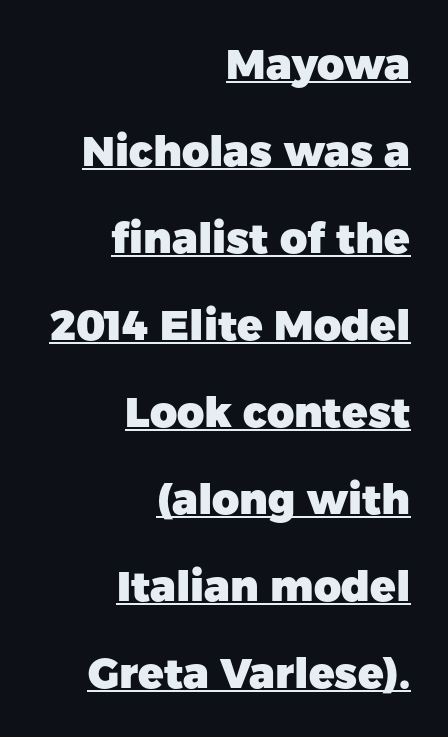
The image shows 42 px heavy sans-serif type, upright; set right-aligned, loose line spacing (2.07x), normal letter spacing, underlined; low stroke contrast and a medium x-height.
